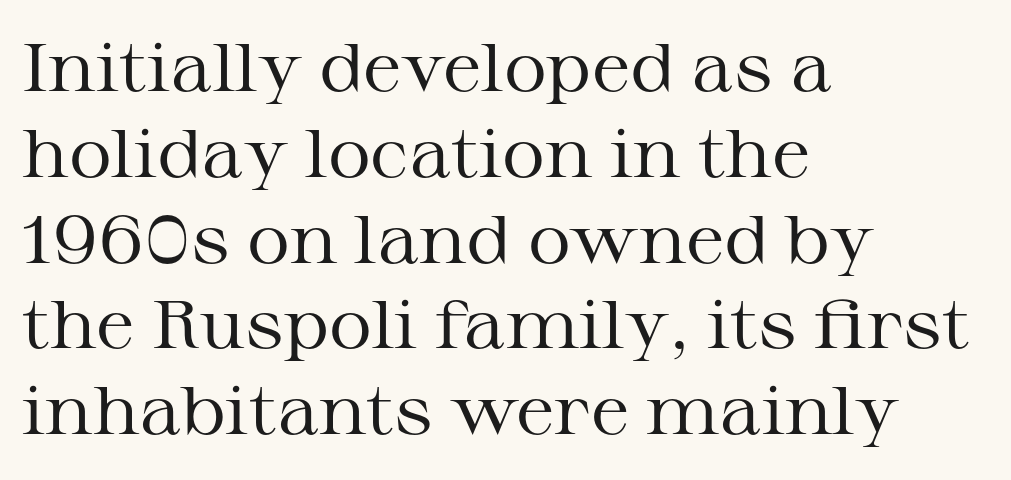
{"serif": "yes", "italic": "no", "bold": "no", "weight": "regular", "width": "wide", "stroke_contrast": "medium", "x_height": "medium", "monospaced": "no", "underline": "no", "align": "left", "line_spacing": "normal", "line_spacing_ratio": 1.28, "letter_spacing": "normal", "letter_spacing_em": 0.0, "glyph_px": 67}
